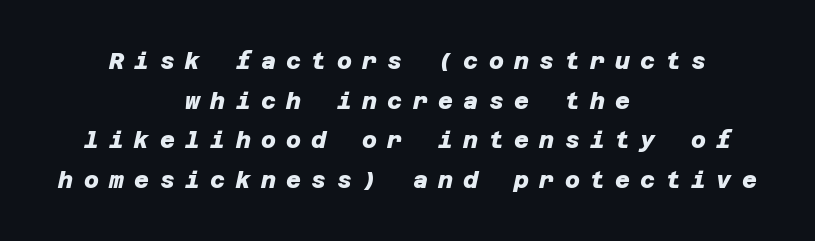
{"bold": "yes", "underline": "no", "align": "center", "line_spacing_ratio": 1.72, "letter_spacing": "wide", "letter_spacing_em": 0.45, "glyph_px": 23}
